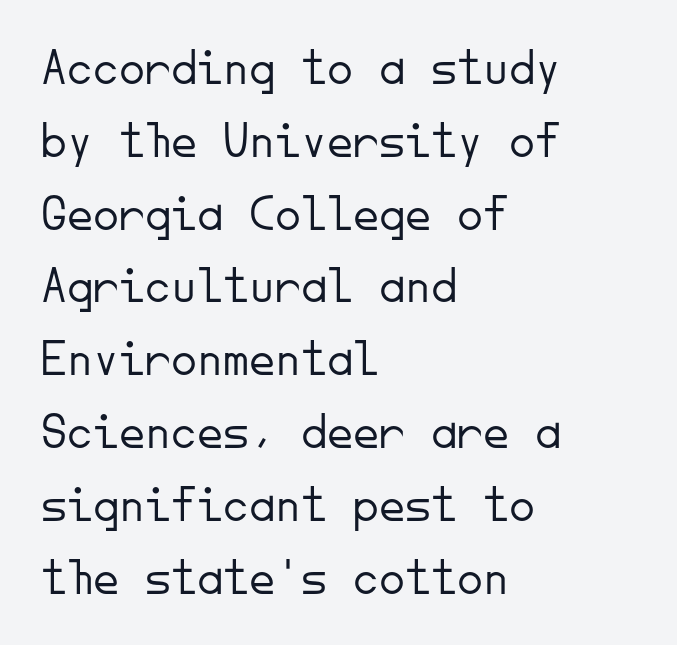
Q: Is the text bold? A: No.
Q: Is the text italic (slanted)? A: No, it is upright.
Q: Is the typeface a serif or a sans-serif typeface? A: Sans-serif.
Q: Is the text underlined? A: No.
Q: How is the paragraph aligned? A: Left-aligned.
Q: Is the spacing between letters normal or unusually wide? A: Normal.
Q: Is the spacing between lines tight, normal or loose? A: Normal.
Q: Width (condensed, normal, or wide)? A: Normal.
Q: Stroke contrast? A: Low.
Q: x-height? A: Small.
Q: Monospaced? A: Yes.
